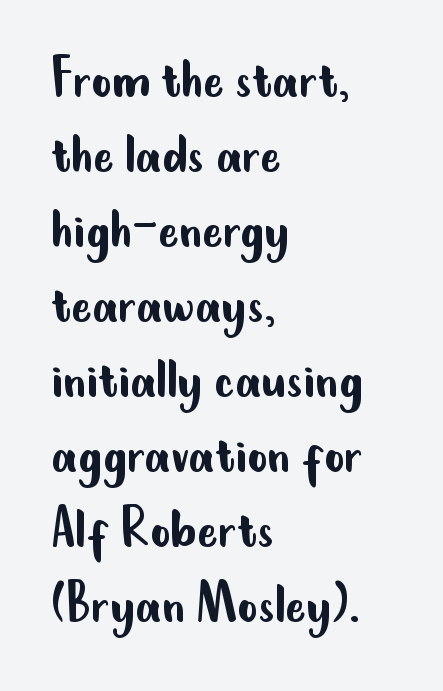
The image shows 62 px regular-weight, condensed sans-serif type, upright; set left-aligned, line spacing 1.21x, normal letter spacing, not underlined; low stroke contrast and a small x-height.
